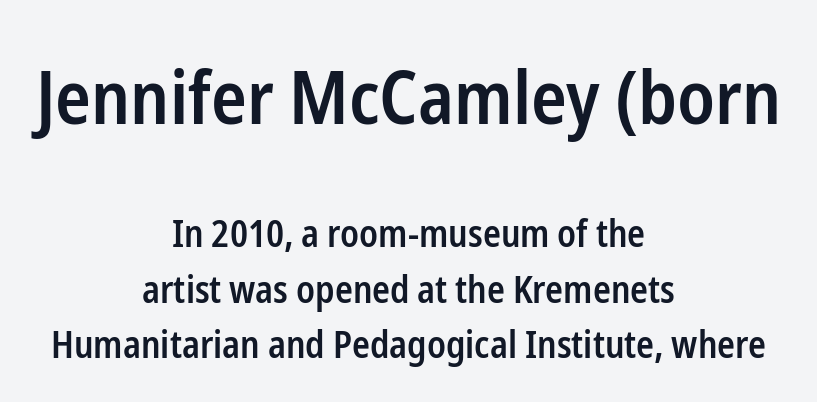
Posture: upright roman. Is the block centered? Yes — each line is placed symmetrically about the middle. The designer left line spacing at the default. Here the glyphs are tracked normally, forming tight word shapes. The passage shown is typeset with a sans-serif family. If you squint, the top block still reads clearly — it's the larger of the two.
